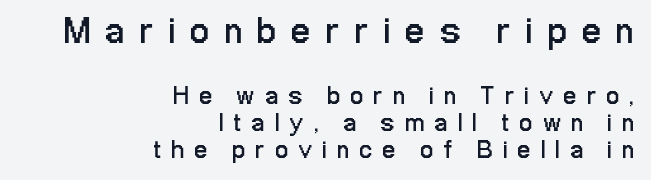
The image shows 37 px regular-weight, condensed sans-serif type, upright; set right-aligned, tight line spacing (1.07x), unusually wide letter spacing (+0.43 em), not underlined; the first (top) block is 1.48x larger; low stroke contrast and a medium x-height.
